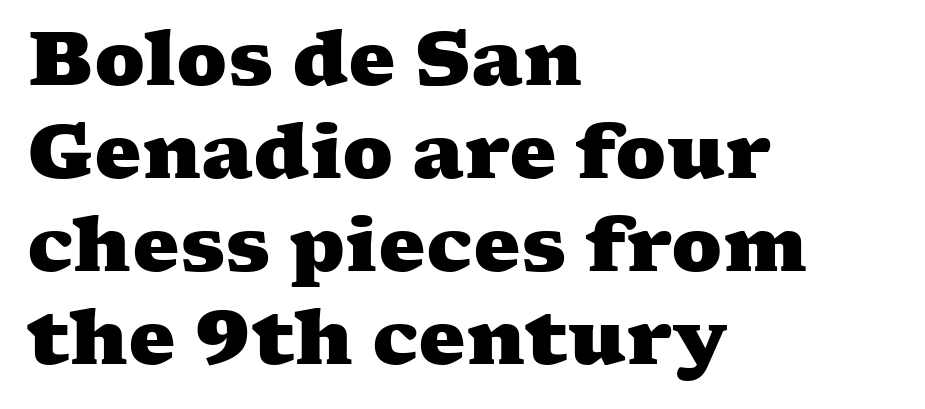
The image shows 75 px heavy, wide serif type; set left-aligned, line spacing 1.24x, normal letter spacing, not underlined; medium stroke contrast and a medium x-height.
